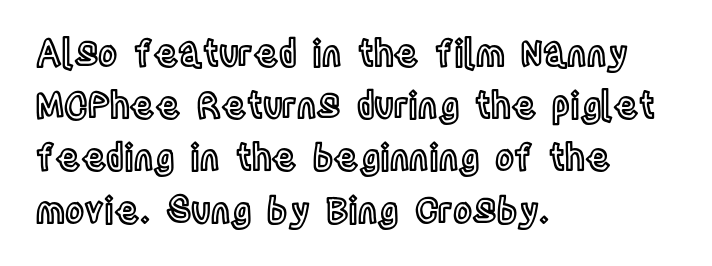
Q: Is the text italic (slanted)? A: No, it is upright.
Q: Is the text underlined? A: No.
Q: How is the paragraph aligned? A: Left-aligned.
Q: Is the spacing between letters normal or unusually wide? A: Normal.
Q: Is the spacing between lines tight, normal or loose? A: Normal.
Q: Width (condensed, normal, or wide)? A: Condensed.
Q: x-height? A: Large.
Q: Monospaced? A: No.
